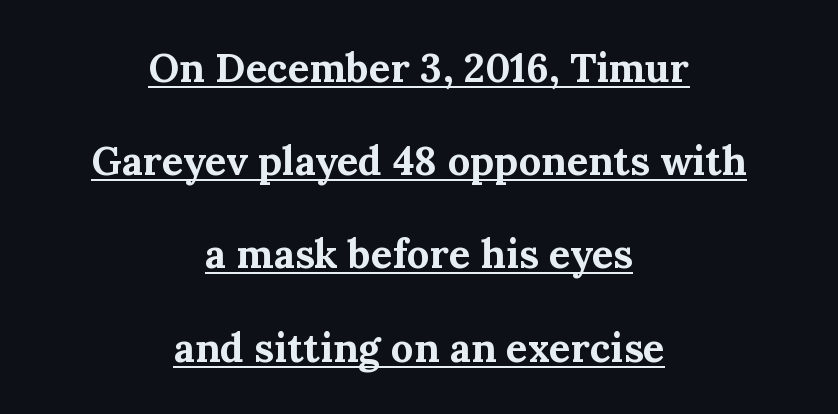
The image shows 40 px bold serif type, upright; set centered, loose line spacing (2.33x), normal letter spacing, underlined; medium stroke contrast and a medium x-height.
